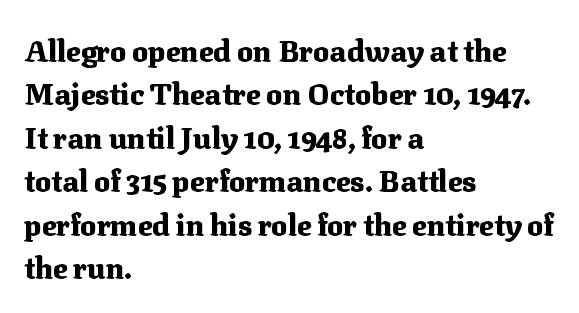
The compositor pushed each line to the left boundary. Ascenders rise straight up at ninety degrees. Compared with typical body copy, the letter spacing here is the same. No word sits above an underline. What kind of face is this? One with serifs.
